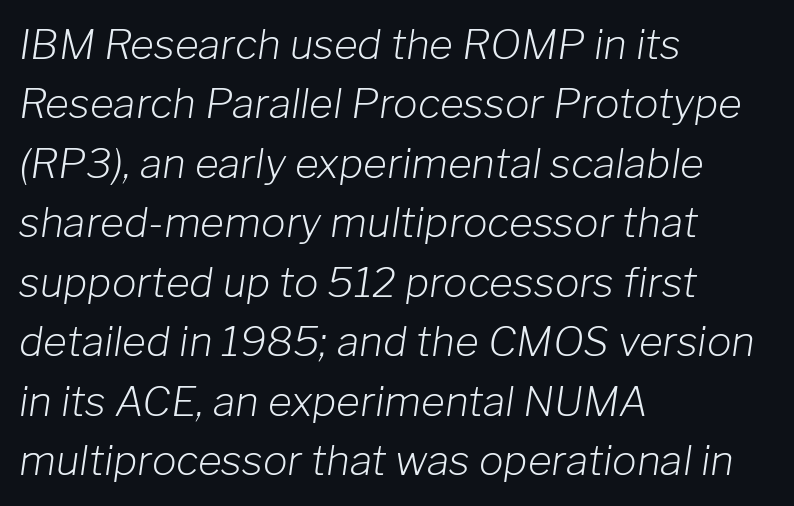
{"italic": "yes", "lean": "right", "slant_degrees": 8, "bold": "no", "weight": "light", "width": "normal", "stroke_contrast": "low", "x_height": "medium", "monospaced": "no", "underline": "no", "align": "left", "line_spacing": "normal", "line_spacing_ratio": 1.45, "letter_spacing": "normal", "letter_spacing_em": 0.0, "glyph_px": 41}
